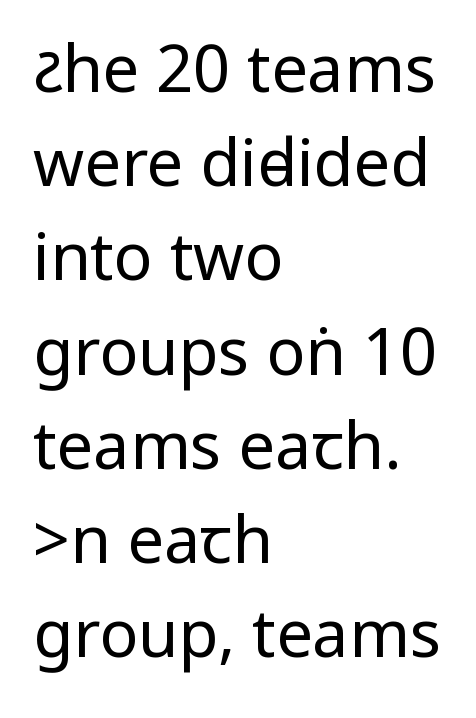
The image shows 65 px regular-weight, condensed sans-serif type, upright; set left-aligned, normal line spacing (1.45x), normal letter spacing, not underlined; low stroke contrast.
